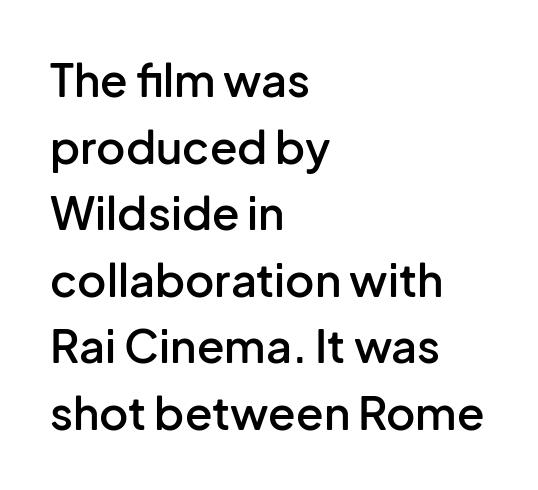
Q: Is the text bold? A: Semi-bold.
Q: Is the text italic (slanted)? A: No, it is upright.
Q: Is the typeface a serif or a sans-serif typeface? A: Sans-serif.
Q: Is the text underlined? A: No.
Q: How is the paragraph aligned? A: Left-aligned.
Q: Is the spacing between letters normal or unusually wide? A: Normal.
Q: Is the spacing between lines tight, normal or loose? A: Normal.
Q: Width (condensed, normal, or wide)? A: Normal.
Q: Stroke contrast? A: Low.
Q: x-height? A: Medium.
Q: Monospaced? A: No.
